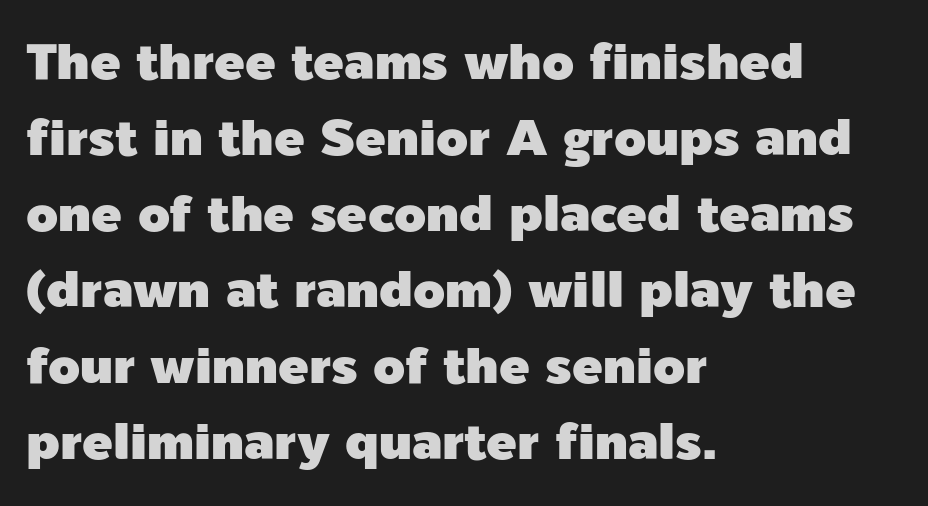
The space between consecutive lines is moderate. The rendering uses natural spacing where letterforms have individual widths. The lines in this sample share a left origin and differ only in where they stop. The type is set solid horizontally, with unmodified tracking. If you drew a line through each stem, it would be perfectly vertical.
